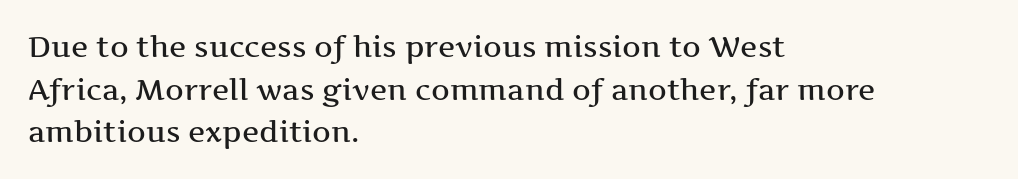
Upright lettering throughout. The rendering uses a moderate line-height, typical for paragraphs. Check under the words: just untouched page. Left-aligned paragraph, ragged on the right. The typeface chosen for these lines features serifs.
